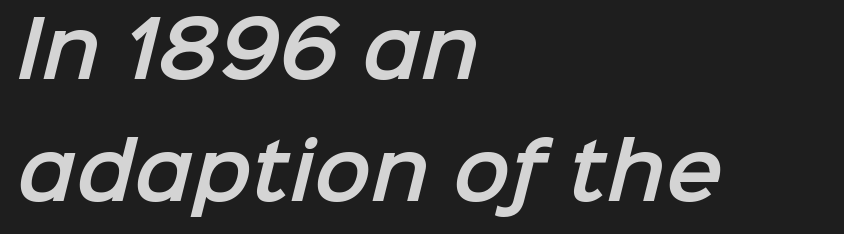
Q: Is the typeface a serif or a sans-serif typeface? A: Sans-serif.
Q: Is the text underlined? A: No.
Q: How is the paragraph aligned? A: Left-aligned.
Q: Is the spacing between letters normal or unusually wide? A: Normal.
Q: Is the spacing between lines tight, normal or loose? A: Normal.
Q: Width (condensed, normal, or wide)? A: Normal.
Q: Stroke contrast? A: Low.
Q: x-height? A: Medium.
Q: Monospaced? A: No.
